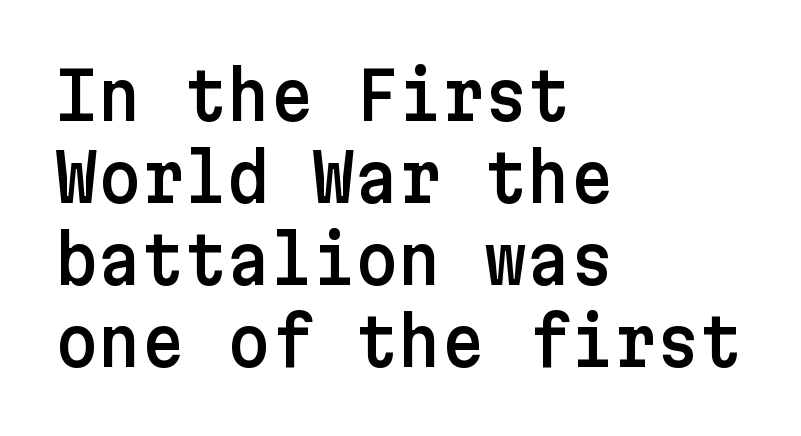
{"serif": "no", "italic": "no", "width": "normal", "stroke_contrast": "low", "x_height": "medium", "underline": "no", "align": "left", "line_spacing_ratio": 1.24, "letter_spacing": "normal", "letter_spacing_em": 0.0, "glyph_px": 66}
